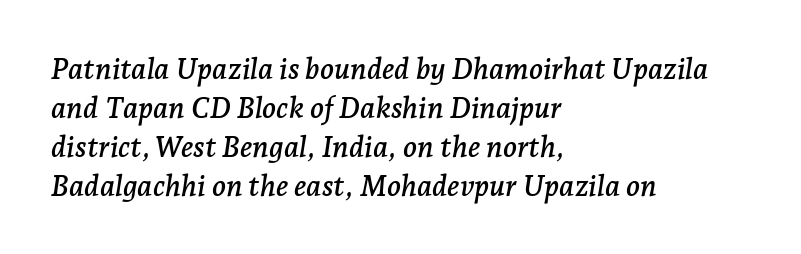
{"serif": "yes", "italic": "yes", "lean": "right", "slant_degrees": 7, "width": "normal", "stroke_contrast": "low", "x_height": "medium", "monospaced": "no", "underline": "no", "align": "left", "line_spacing": "normal", "line_spacing_ratio": 1.34, "letter_spacing": "normal", "letter_spacing_em": 0.0, "glyph_px": 29}
